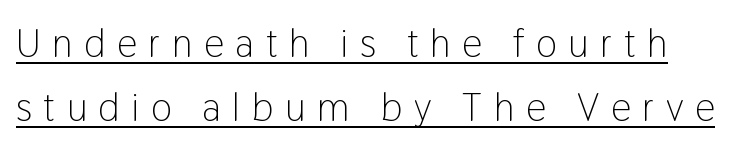
{"serif": "no", "italic": "no", "bold": "no", "weight": "light", "width": "condensed", "stroke_contrast": "low", "x_height": "medium", "monospaced": "no", "underline": "yes", "line_spacing": "normal", "line_spacing_ratio": 1.59, "letter_spacing": "wide", "letter_spacing_em": 0.29, "glyph_px": 40}
